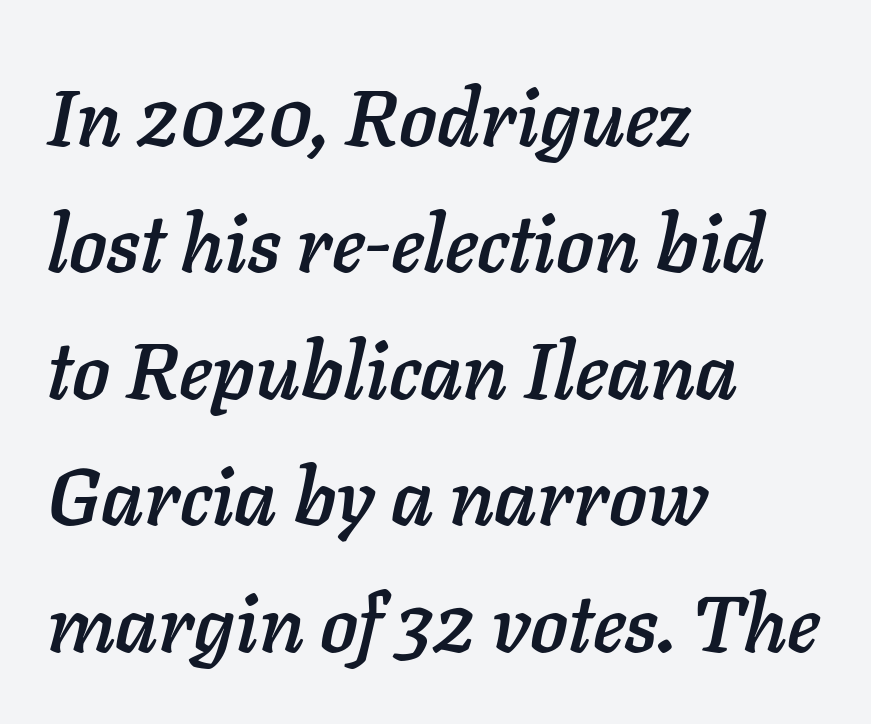
The space beneath each line is pristine and unruled. You could not count columns in this text — the font is proportionally spaced. These lines are set flush left with a ragged right edge. In terms of letterspacing, this is plain default setting. These lines sit exactly where default settings would place them. In terms of posture, this sample is oblique.
